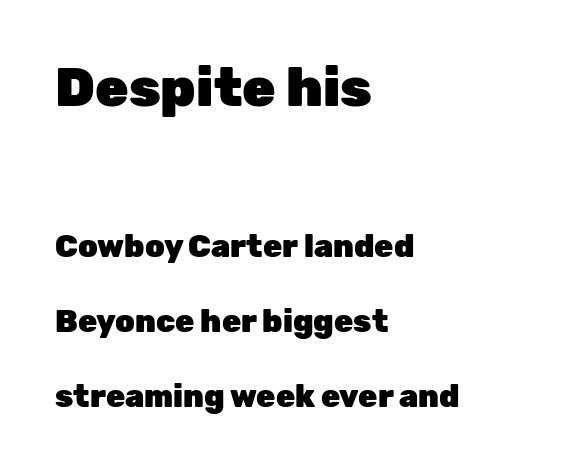
{"serif": "no", "italic": "no", "bold": "yes", "weight": "heavy", "width": "normal", "stroke_contrast": "low", "x_height": "medium", "monospaced": "no", "underline": "no", "align": "left", "line_spacing": "loose", "line_spacing_ratio": 2.41, "letter_spacing": "normal", "letter_spacing_em": 0.0, "larger_block": "first", "size_ratio": 1.74, "glyph_px": 54}
